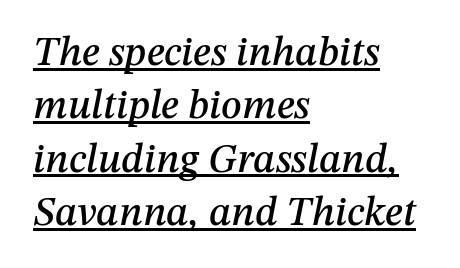
Q: Is the text italic (slanted)? A: Yes, it leans right by about 12 degrees.
Q: Is the text underlined? A: Yes.
Q: How is the paragraph aligned? A: Left-aligned.
Q: Is the spacing between letters normal or unusually wide? A: Normal.
Q: Is the spacing between lines tight, normal or loose? A: Normal.
Q: Width (condensed, normal, or wide)? A: Normal.
Q: Stroke contrast? A: Medium.
Q: x-height? A: Medium.
Q: Monospaced? A: No.
